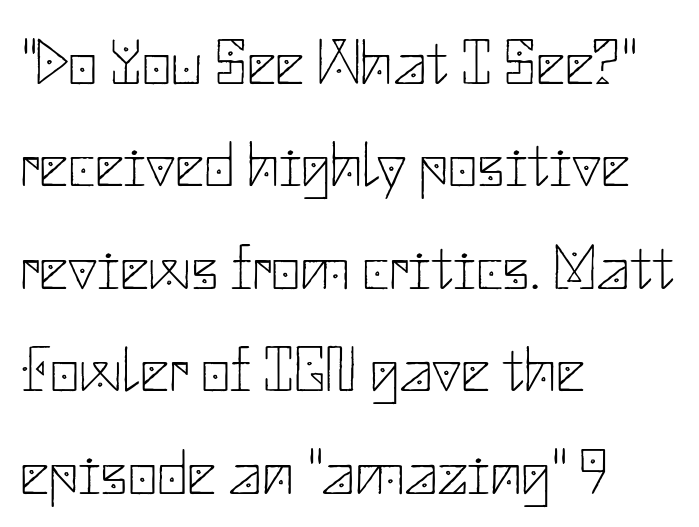
Q: Is the text bold? A: No.
Q: Is the text italic (slanted)? A: No, it is upright.
Q: Is the typeface a serif or a sans-serif typeface? A: Sans-serif.
Q: Is the text underlined? A: No.
Q: How is the paragraph aligned? A: Left-aligned.
Q: Is the spacing between letters normal or unusually wide? A: Normal.
Q: Is the spacing between lines tight, normal or loose? A: Normal.
Q: Width (condensed, normal, or wide)? A: Normal.
Q: Stroke contrast? A: Low.
Q: x-height? A: Small.
